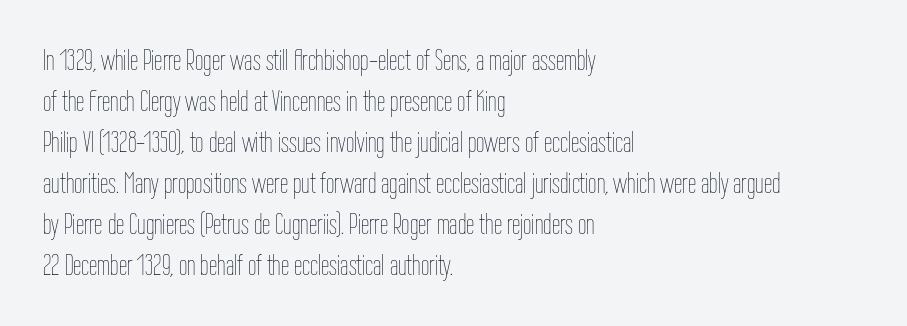
Q: Is the text bold? A: No.
Q: Is the text italic (slanted)? A: No, it is upright.
Q: Is the text underlined? A: No.
Q: How is the paragraph aligned? A: Left-aligned.
Q: Is the spacing between letters normal or unusually wide? A: Normal.
Q: Is the spacing between lines tight, normal or loose? A: Normal.
Q: Width (condensed, normal, or wide)? A: Condensed.
Q: Stroke contrast? A: Low.
Q: x-height? A: Medium.
Q: Monospaced? A: No.
